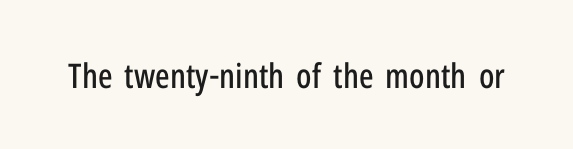
{"serif": "no", "italic": "no", "width": "condensed", "stroke_contrast": "low", "x_height": "medium", "monospaced": "no", "underline": "no", "letter_spacing": "normal", "letter_spacing_em": 0.0, "glyph_px": 34}
